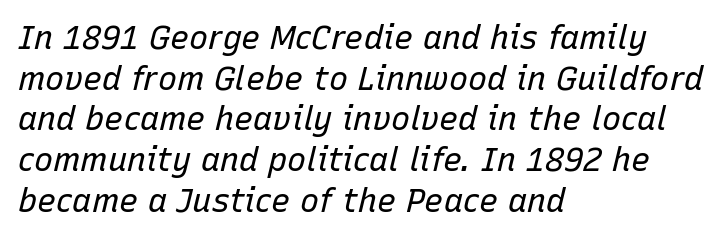
The image shows 32 px regular-weight type, italic (leaning right); set left-aligned, normal line spacing (1.27x), normal letter spacing, not underlined; low stroke contrast and a medium x-height.
